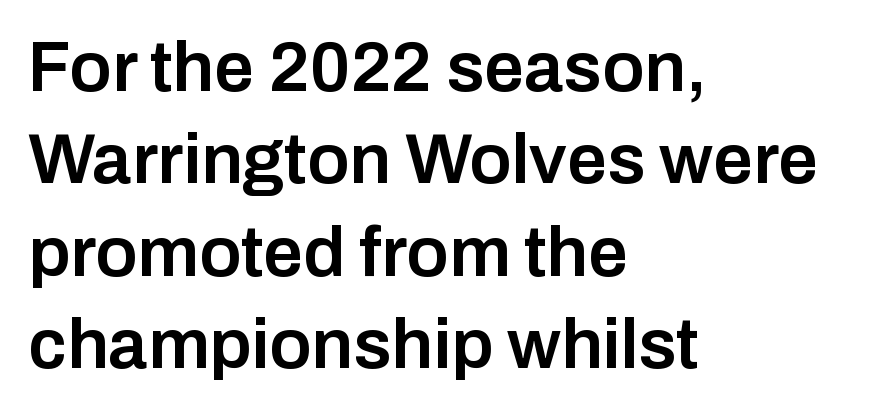
Look at the tracking — it's just the regular setting, nothing added. Style check: upright. Is the block centered? No — it sits flush against the left margin. Semibold letterforms, between regular and bold.
